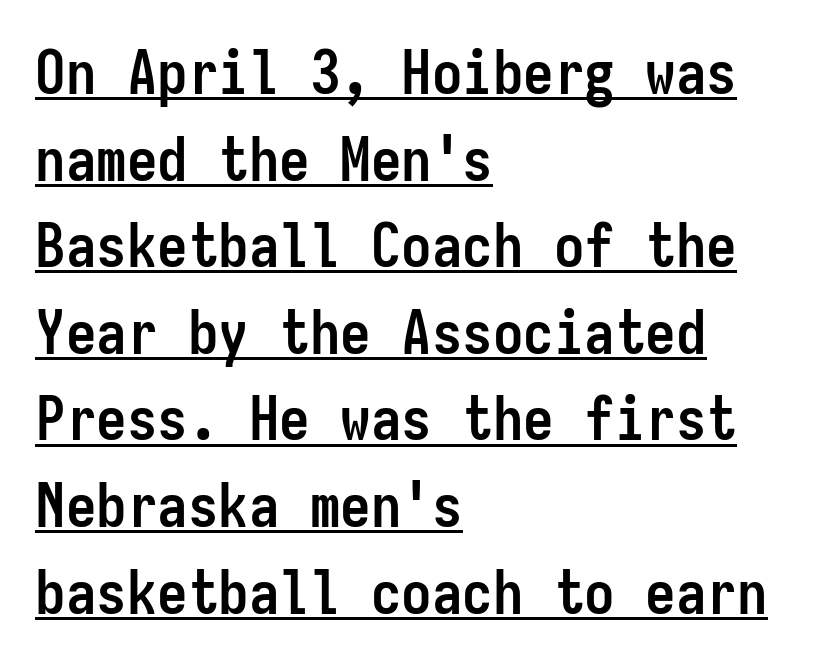
The image shows 61 px semibold, condensed sans-serif type, upright, monospaced; set left-aligned, normal line spacing (1.42x), normal letter spacing, underlined; low stroke contrast and a medium x-height.
